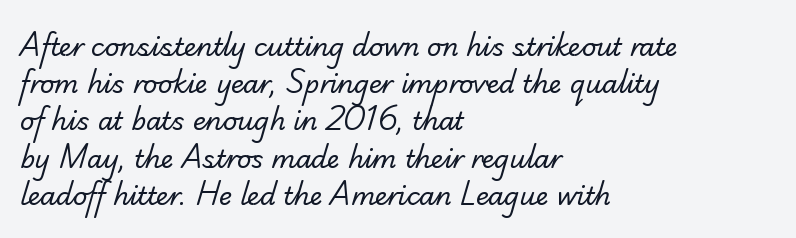
The image shows 25 px text type; set left-aligned, normal line spacing (1.49x), normal letter spacing, not underlined.
